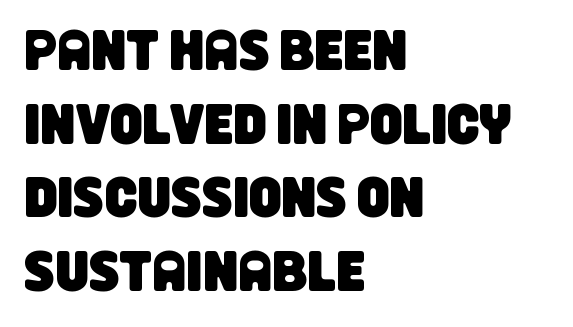
The image shows 57 px condensed sans-serif type; set left-aligned, normal line spacing (1.29x), normal letter spacing, not underlined; low stroke contrast and a large x-height.
